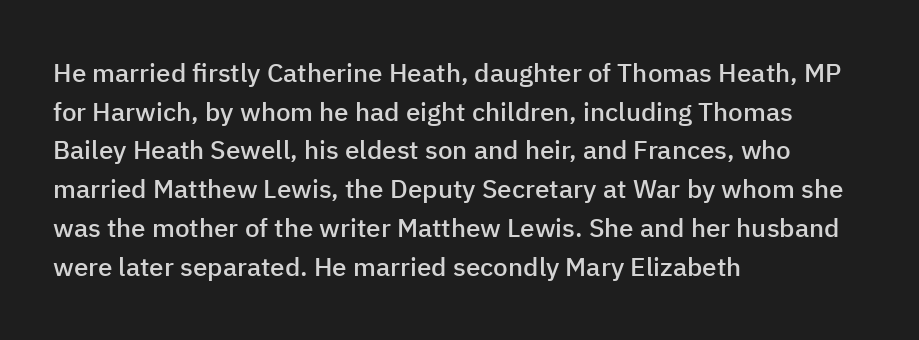
Q: Is the text bold? A: Semi-bold.
Q: Is the text italic (slanted)? A: No, it is upright.
Q: Is the text underlined? A: No.
Q: How is the paragraph aligned? A: Left-aligned.
Q: Is the spacing between letters normal or unusually wide? A: Normal.
Q: Is the spacing between lines tight, normal or loose? A: Normal.
